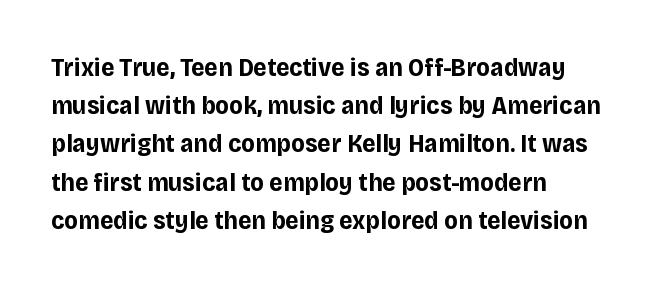
{"italic": "no", "bold": "yes", "underline": "no", "align": "left", "line_spacing": "normal", "line_spacing_ratio": 1.47, "letter_spacing": "normal", "letter_spacing_em": 0.0, "glyph_px": 26}
